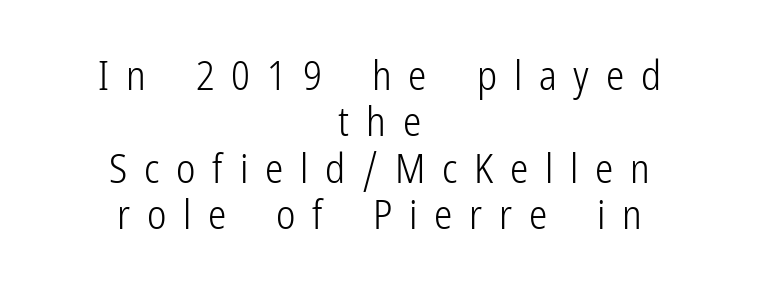
A typesetter would mark this as roman, not italic. A typesetter would call this proportional, since set widths differ per character. This rendering employs a face without finishing strokes, i.e., a sans-serif. Glance below the letters and you will spot only blank space. Alignment: centered. The leading is snug, giving the passage a crowded texture.
